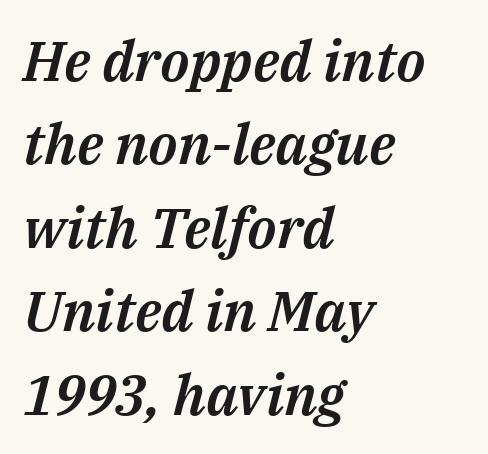
Q: Is the text italic (slanted)? A: Yes, it leans right by about 14 degrees.
Q: Is the text underlined? A: No.
Q: How is the paragraph aligned? A: Left-aligned.
Q: Is the spacing between letters normal or unusually wide? A: Normal.
Q: Is the spacing between lines tight, normal or loose? A: Normal.
Q: Width (condensed, normal, or wide)? A: Normal.
Q: Stroke contrast? A: Medium.
Q: x-height? A: Medium.
Q: Monospaced? A: No.
